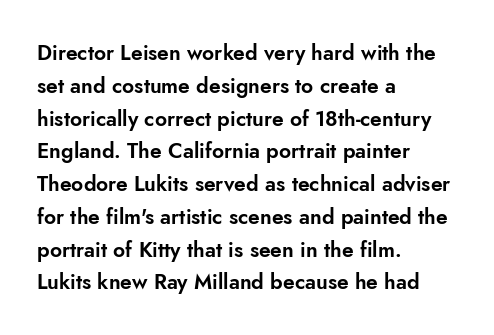
{"italic": "no", "underline": "no", "align": "left", "line_spacing": "normal", "line_spacing_ratio": 1.56, "letter_spacing": "normal", "letter_spacing_em": 0.0, "glyph_px": 21}
